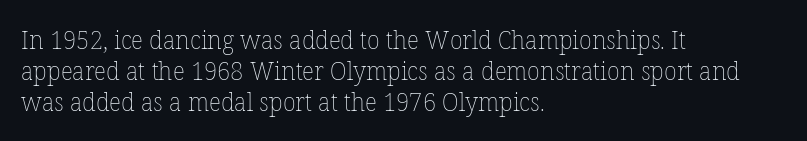
{"italic": "no", "bold": "no", "underline": "no", "align": "left", "line_spacing_ratio": 1.2, "letter_spacing": "normal", "letter_spacing_em": 0.0, "glyph_px": 26}
